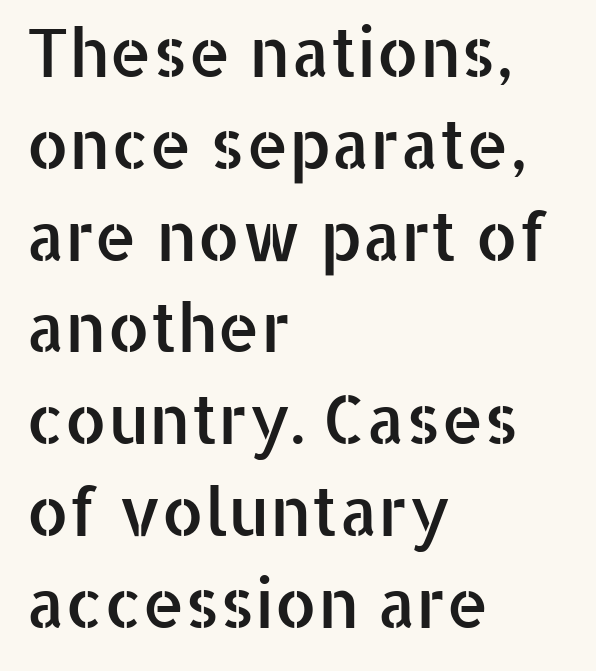
{"serif": "no", "italic": "no", "width": "normal", "stroke_contrast": "low", "x_height": "medium", "monospaced": "no", "underline": "no", "align": "left", "line_spacing": "normal", "line_spacing_ratio": 1.37, "letter_spacing": "normal", "letter_spacing_em": 0.0, "glyph_px": 67}
